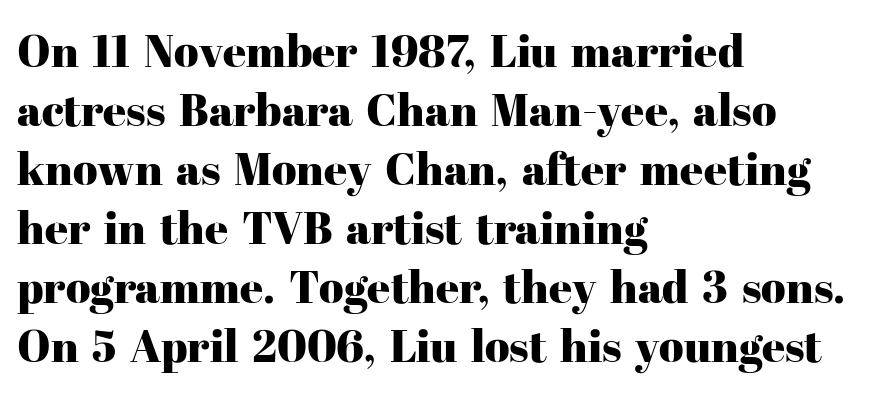
Any mark beneath the type? The region is blank. Left-aligned paragraph, ragged on the right. Note the varied advance widths — an 'i' is clearly narrower than an 'm'. The passage shown is typeset with a serif family. This sample uses plain, unmodified letter spacing.
